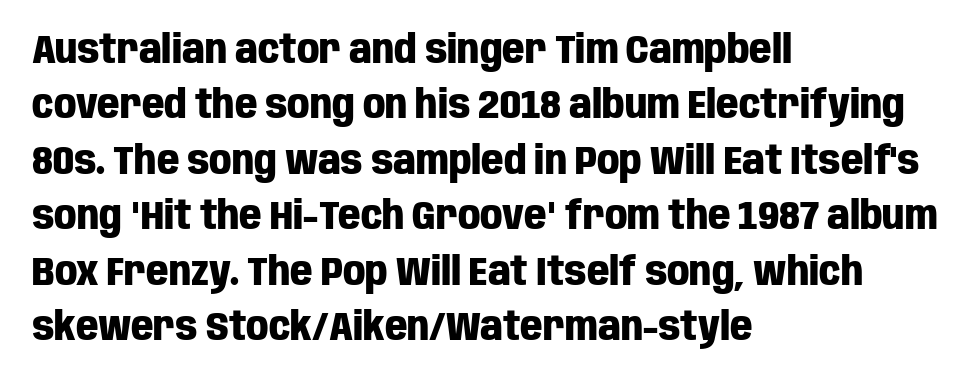
The passage shown has conventional tracking throughout. Alignment: flush left. A sans-serif font was chosen for this passage. Think of a printed novel: that variable character pitch is what you see here.
